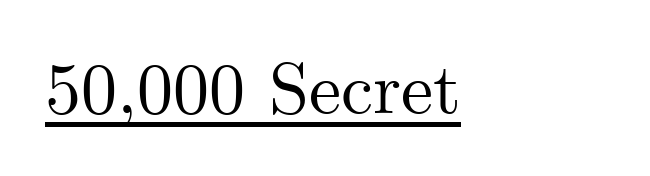
The image shows 72 px serif type, upright; set left-aligned, normal letter spacing, underlined; medium stroke contrast and a small x-height.
